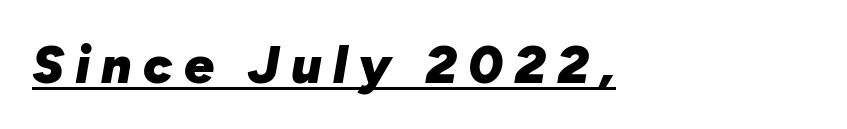
Q: Is the text bold? A: Yes.
Q: Is the text italic (slanted)? A: Yes, it leans right by about 10 degrees.
Q: Is the text underlined? A: Yes.
Q: How is the paragraph aligned? A: Left-aligned.
Q: Is the spacing between letters normal or unusually wide? A: Unusually wide.
Q: Width (condensed, normal, or wide)? A: Normal.
Q: Stroke contrast? A: Low.
Q: x-height? A: Medium.
Q: Monospaced? A: No.
